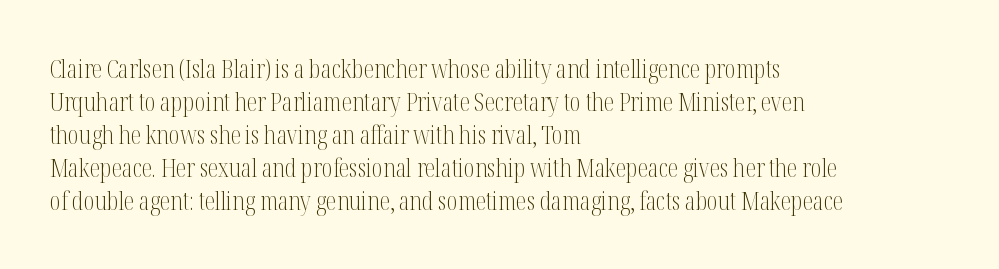
The image shows 26 px text type, upright; set left-aligned, normal line spacing (1.27x), normal letter spacing, not underlined.
